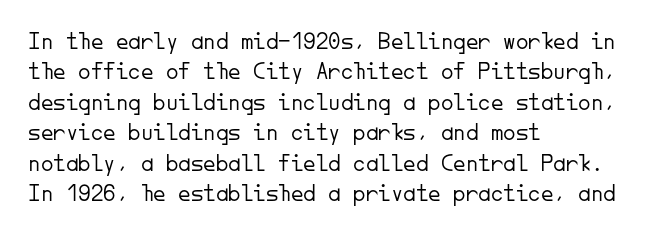
The image shows 25 px text type, upright; set left-aligned, line spacing 1.22x, normal letter spacing, not underlined.
